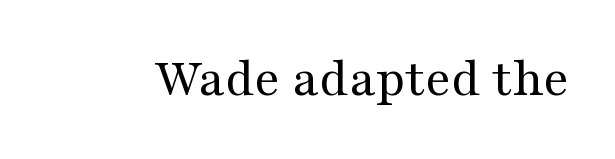
{"serif": "yes", "italic": "no", "bold": "no", "weight": "regular", "width": "wide", "stroke_contrast": "medium", "x_height": "medium", "monospaced": "no", "underline": "no", "letter_spacing": "normal", "letter_spacing_em": 0.0, "glyph_px": 55}
